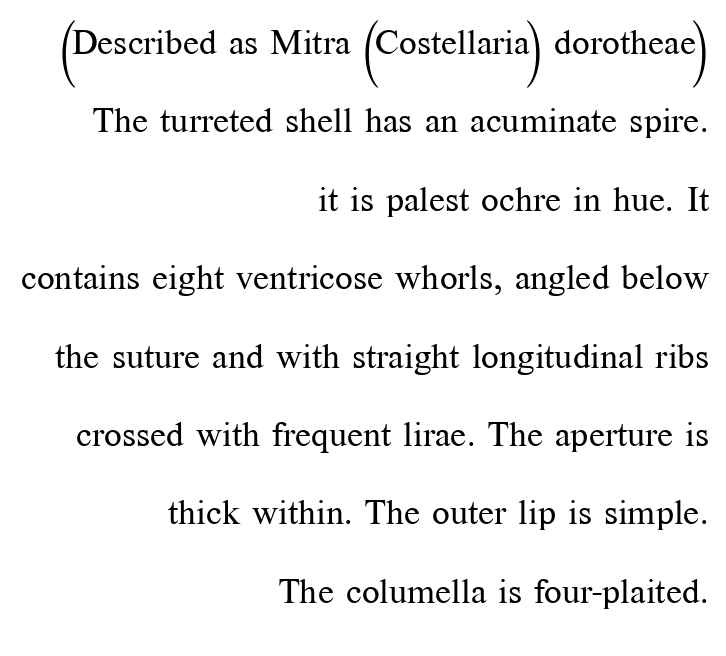
The strokes carry an ordinary text weight at most. The glyphs in this specimen are seriffed. Successive baselines arrive slowly, with a big drop between each. The tracking reads as untouched default to a designer's eye. The passage shown is typed in a proportional face where columns would drift. This is roman type, the default non-slanted kind.
